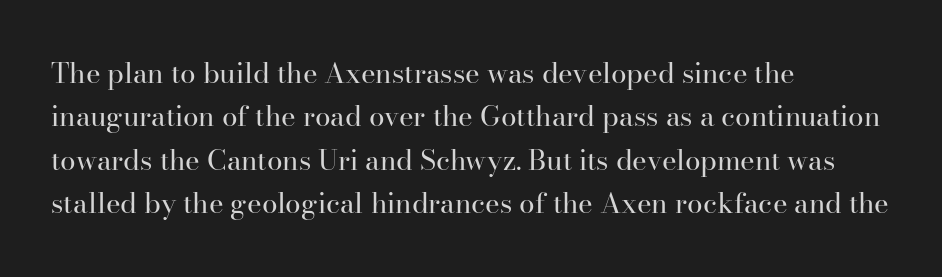
The image shows 28 px regular-weight serif type, upright; set left-aligned, normal line spacing (1.55x), normal letter spacing, not underlined; high stroke contrast and a small x-height.
